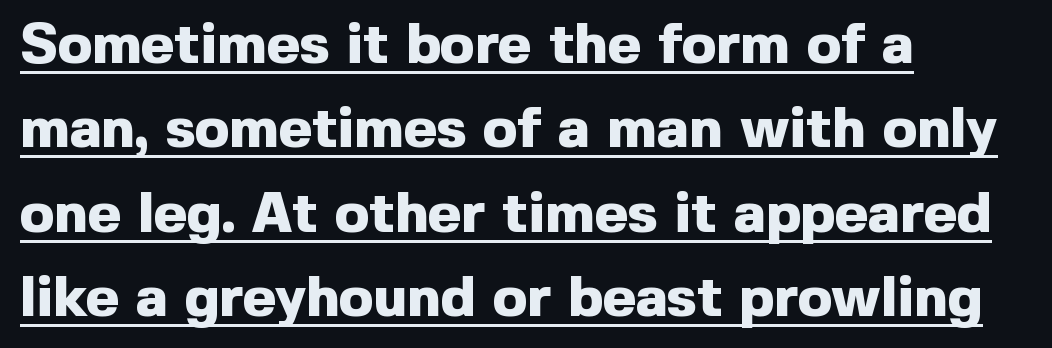
Q: Is the text bold? A: Yes.
Q: Is the text italic (slanted)? A: No, it is upright.
Q: Is the typeface a serif or a sans-serif typeface? A: Sans-serif.
Q: Is the text underlined? A: Yes.
Q: How is the paragraph aligned? A: Left-aligned.
Q: Is the spacing between letters normal or unusually wide? A: Normal.
Q: Is the spacing between lines tight, normal or loose? A: Normal.
Q: Width (condensed, normal, or wide)? A: Normal.
Q: x-height? A: Medium.
Q: Monospaced? A: No.
